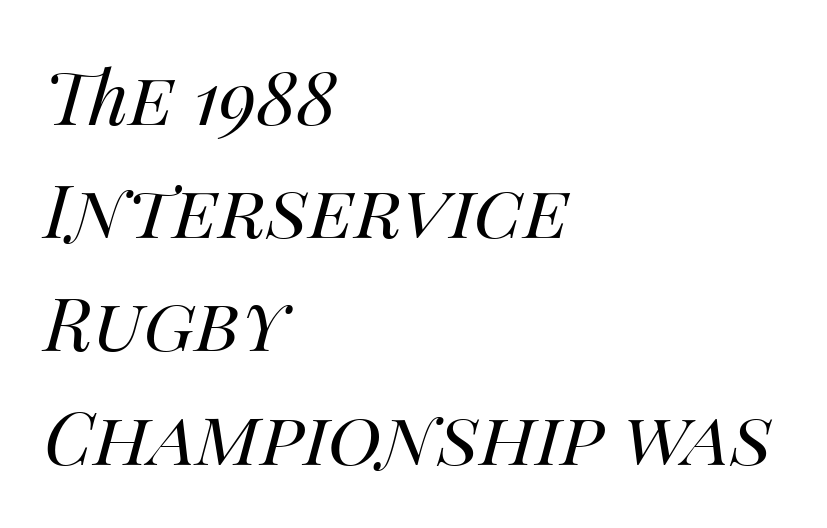
The image shows 74 px regular-weight type, italic (leaning right); set left-aligned, normal line spacing (1.53x), normal letter spacing, not underlined; medium stroke contrast and a large x-height.
